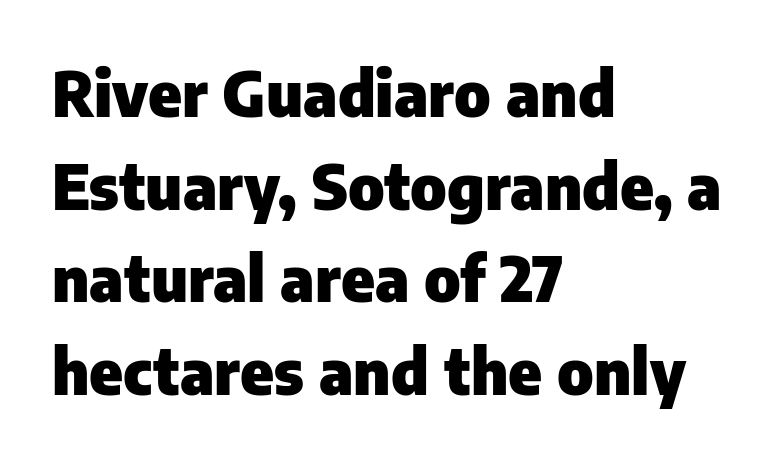
The image shows 63 px heavy sans-serif type, upright; set left-aligned, normal line spacing (1.47x), normal letter spacing, not underlined; low stroke contrast and a medium x-height.
